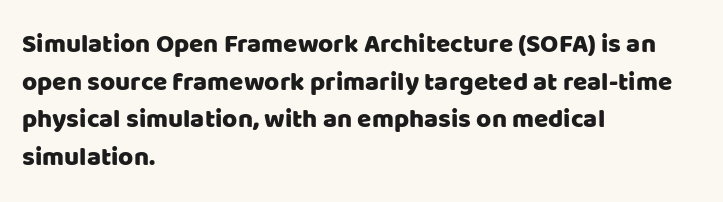
Which margin do the lines hug? The left one — the right edge is uneven. This sample uses plain, unmodified letter spacing. Glance below the letters and you will spot only blank space. Baseline-to-baseline distance is the conventional proportion of letter height.
